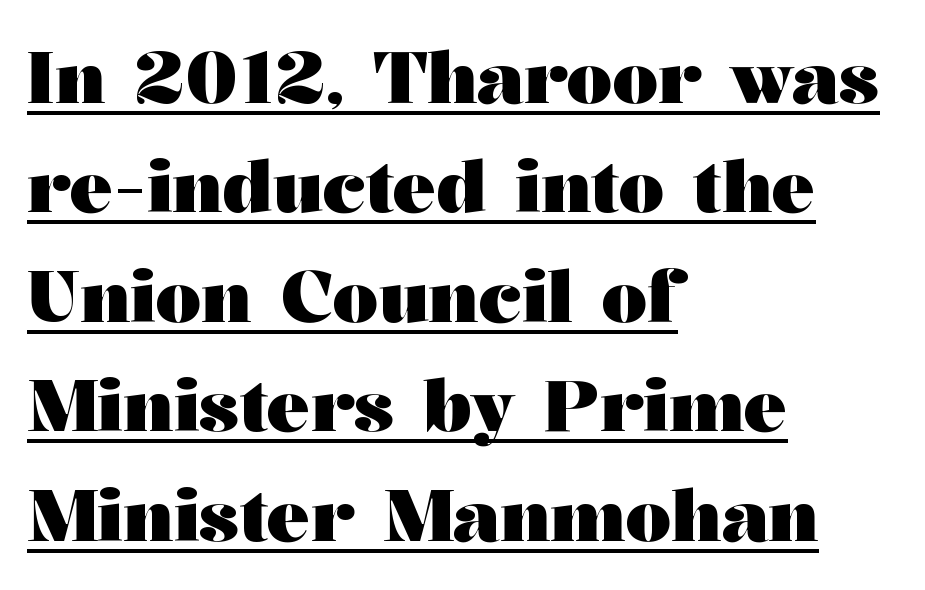
Caption: bold face, heavy strokes. The designer went with a serif here, giving each stem small feet. In terms of posture, this sample is upright. The passage shown stacks its lines at a standard gap. Character widths vary here, with narrow letters taking less room than wide ones. Letter spacing: default.
